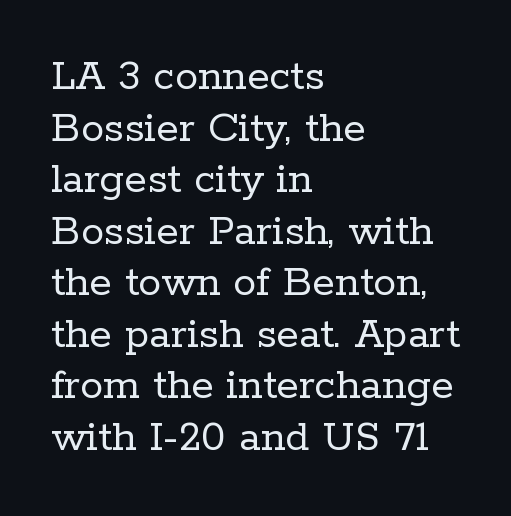
Summary of vertical rhythm: compact, with narrow interline spacing. Here the designer chose a conventional face with non-uniform glyph widths. This rendering features lettering with no underline. The font sits on the lighter half of the weight spectrum, regular included. Layout note: lines flush left.
